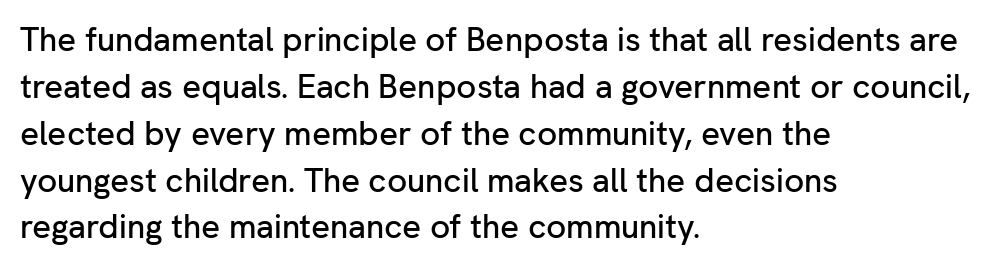
The baseline area is clear. Letterform terminals end flat and unadorned throughout the passage. The block of text has a typical density, with ordinary space between rows. Think of a printed novel: that variable character pitch is what you see here. In CSS terms this would be text-align: left. Ascenders rise straight up at ninety degrees.
